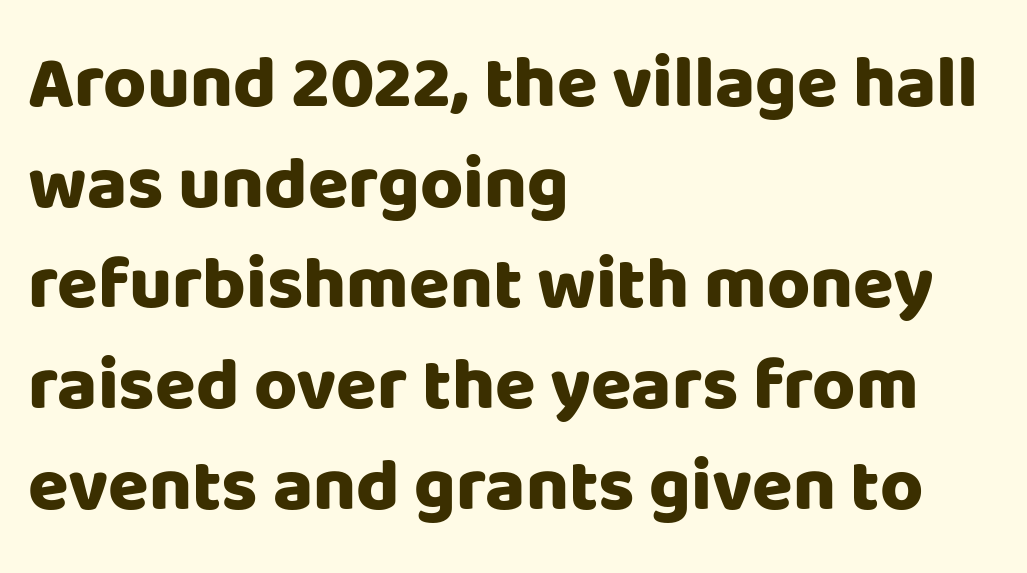
{"serif": "no", "italic": "no", "bold": "yes", "weight": "heavy", "width": "normal", "stroke_contrast": "low", "x_height": "large", "monospaced": "no", "underline": "no", "align": "left", "line_spacing": "normal", "line_spacing_ratio": 1.36, "letter_spacing": "normal", "letter_spacing_em": 0.0, "glyph_px": 74}
